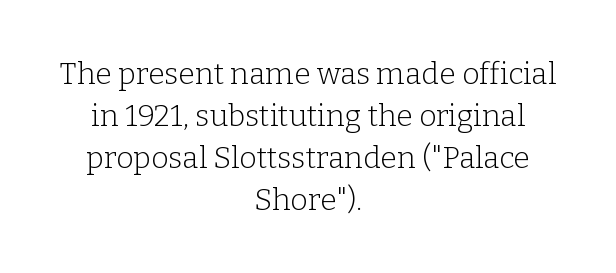
The image shows 30 px light serif type, upright; set centered, normal line spacing (1.4x), normal letter spacing, not underlined; low stroke contrast and a medium x-height.
